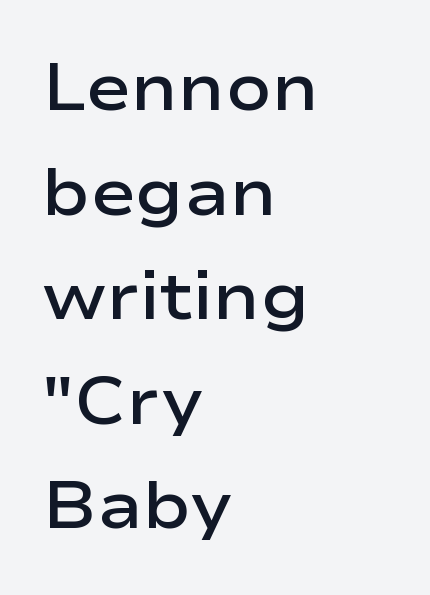
The image shows 67 px semibold, wide sans-serif type, upright; set left-aligned, normal line spacing (1.56x), normal letter spacing, not underlined; low stroke contrast and a medium x-height.
